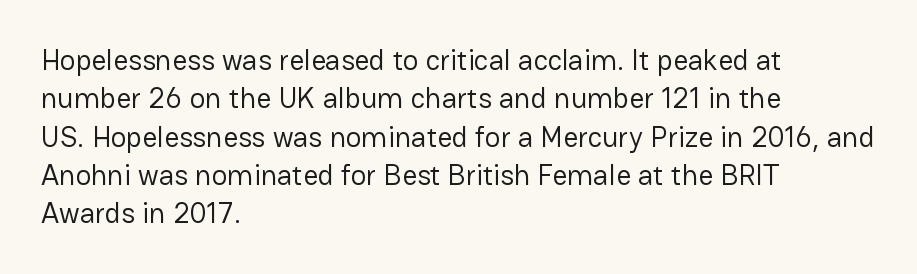
Q: Is the text bold? A: No.
Q: Is the text italic (slanted)? A: No, it is upright.
Q: Is the typeface a serif or a sans-serif typeface? A: Sans-serif.
Q: Is the text underlined? A: No.
Q: How is the paragraph aligned? A: Left-aligned.
Q: Is the spacing between letters normal or unusually wide? A: Normal.
Q: Is the spacing between lines tight, normal or loose? A: Normal.
Q: Width (condensed, normal, or wide)? A: Normal.
Q: Stroke contrast? A: Low.
Q: x-height? A: Medium.
Q: Monospaced? A: No.
